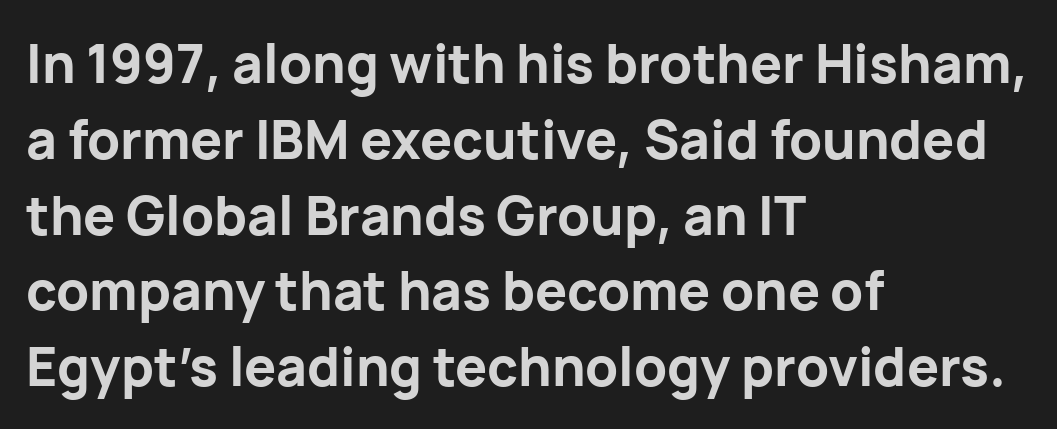
The image shows 53 px bold sans-serif type, upright; set left-aligned, normal line spacing (1.43x), normal letter spacing, not underlined; low stroke contrast and a medium x-height.
